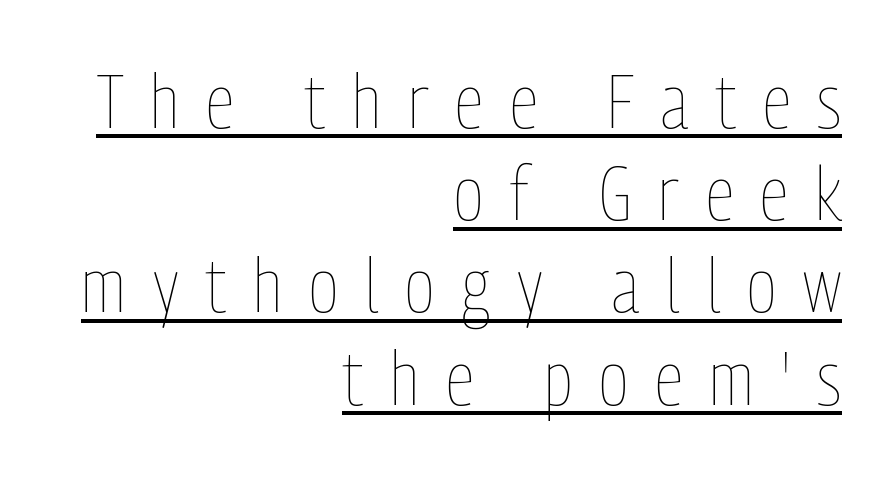
A rule runs beneath these lines of type. A typesetter would call this proportional, since set widths differ per character. Spacing between characters has been opened up far beyond the box default. When letters stand straight like this, we call the style roman or upright.
